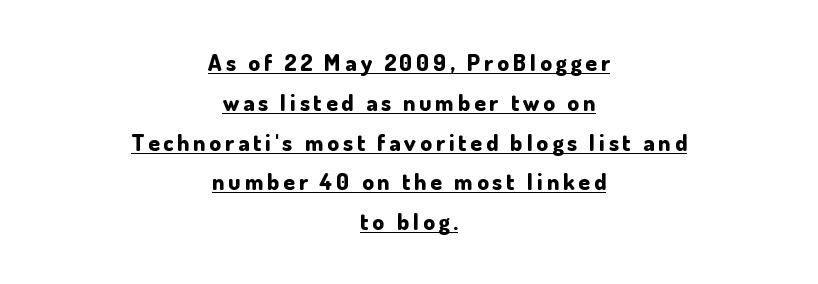
{"italic": "no", "bold": "yes", "underline": "yes", "align": "center", "line_spacing_ratio": 1.73, "glyph_px": 23}
